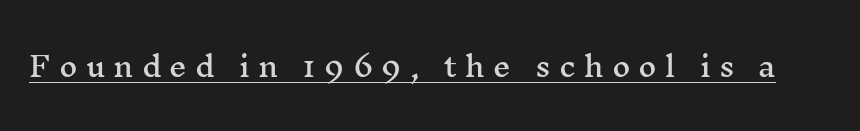
Q: Is the text italic (slanted)? A: No, it is upright.
Q: Is the typeface a serif or a sans-serif typeface? A: Serif.
Q: Is the text underlined? A: Yes.
Q: Is the spacing between letters normal or unusually wide? A: Unusually wide.
Q: Width (condensed, normal, or wide)? A: Wide.
Q: Stroke contrast? A: Medium.
Q: x-height? A: Medium.
Q: Monospaced? A: No.
